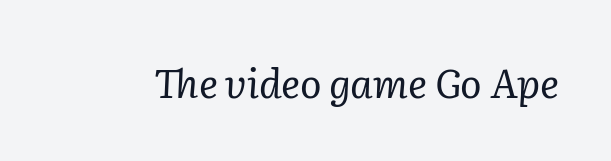
{"serif": "yes", "italic": "yes", "lean": "right", "slant_degrees": 2, "bold": "no", "weight": "regular", "width": "normal", "stroke_contrast": "low", "x_height": "medium", "monospaced": "no", "underline": "no", "letter_spacing": "normal", "letter_spacing_em": 0.0, "glyph_px": 40}
